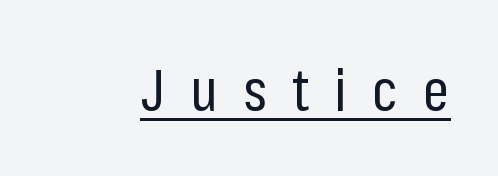
{"serif": "no", "italic": "no", "bold": "no", "weight": "regular", "width": "condensed", "stroke_contrast": "low", "x_height": "medium", "monospaced": "no", "underline": "yes", "letter_spacing": "wide", "letter_spacing_em": 0.44, "glyph_px": 58}
